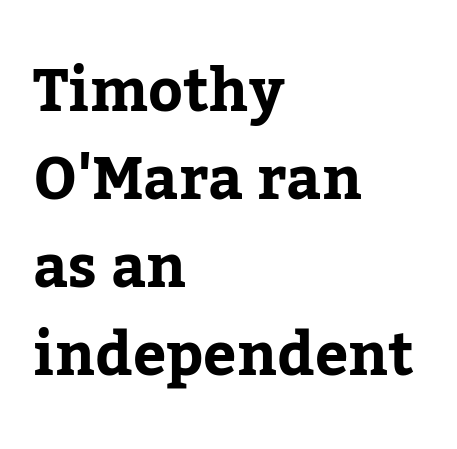
Q: Is the text bold? A: Yes.
Q: Is the text italic (slanted)? A: No, it is upright.
Q: Is the typeface a serif or a sans-serif typeface? A: Serif.
Q: Is the text underlined? A: No.
Q: How is the paragraph aligned? A: Left-aligned.
Q: Is the spacing between letters normal or unusually wide? A: Normal.
Q: Is the spacing between lines tight, normal or loose? A: Normal.
Q: Width (condensed, normal, or wide)? A: Normal.
Q: Stroke contrast? A: Low.
Q: x-height? A: Medium.
Q: Monospaced? A: No.
